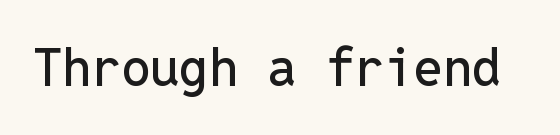
The face used here is rendered with its standard letterfit. Note: no serifs on the glyphs. Think of a typewriter: that constant character pitch is what you see here. Honestly, there is no underline to notice here at all.
